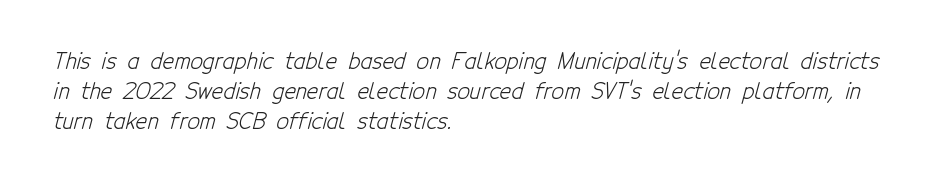
The image shows 22 px text type; set left-aligned, normal line spacing (1.36x), normal letter spacing, not underlined.
